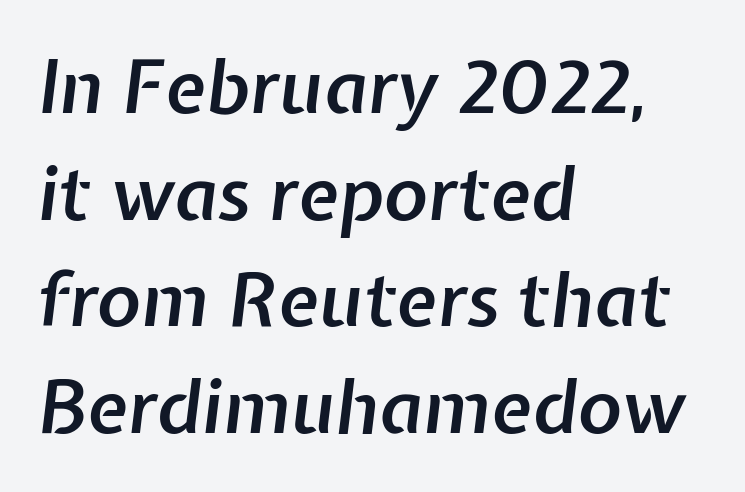
Q: Is the text bold? A: Semi-bold.
Q: Is the text italic (slanted)? A: Yes, it leans right by about 7 degrees.
Q: Is the text underlined? A: No.
Q: How is the paragraph aligned? A: Left-aligned.
Q: Is the spacing between letters normal or unusually wide? A: Normal.
Q: Is the spacing between lines tight, normal or loose? A: Normal.
Q: Width (condensed, normal, or wide)? A: Normal.
Q: Stroke contrast? A: Low.
Q: x-height? A: Medium.
Q: Monospaced? A: No.
